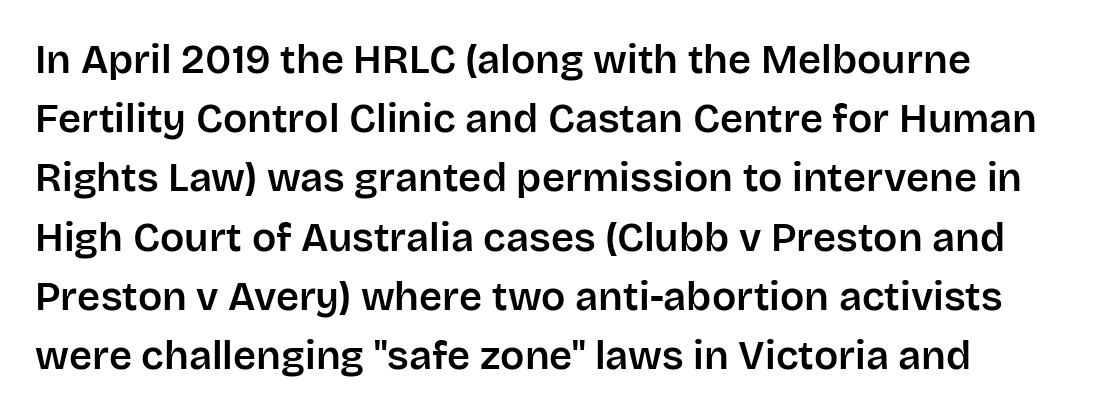
{"serif": "no", "italic": "no", "width": "normal", "stroke_contrast": "low", "x_height": "large", "monospaced": "no", "underline": "no", "line_spacing": "normal", "line_spacing_ratio": 1.48, "letter_spacing": "normal", "letter_spacing_em": 0.0, "glyph_px": 40}
